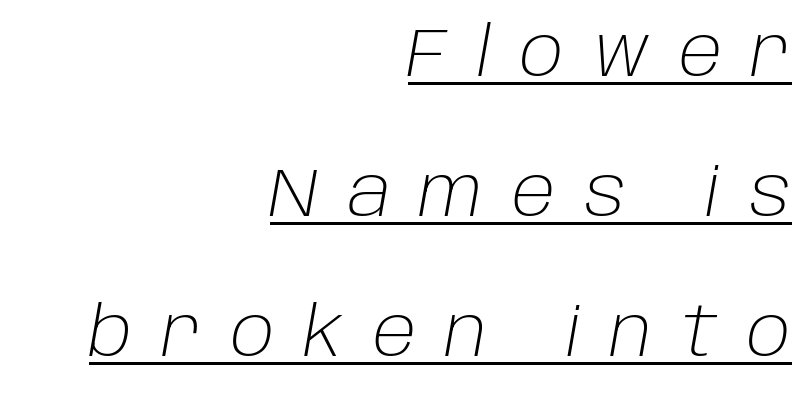
The image shows 68 px light type, italic (leaning right); set right-aligned, loose line spacing (2.06x), unusually wide letter spacing (+0.43 em), underlined; low stroke contrast and a large x-height.
